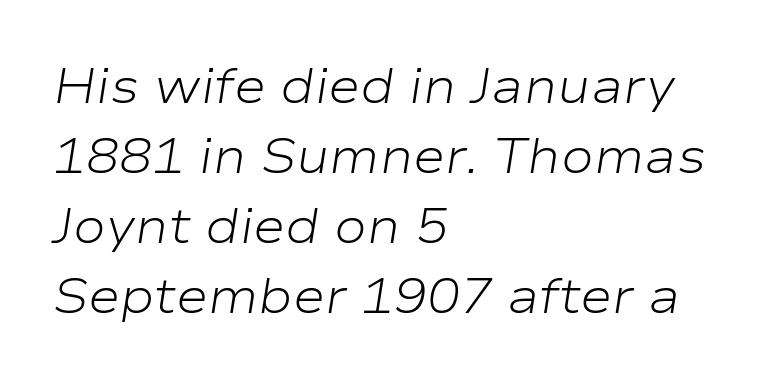
The image shows 49 px light, wide type, italic (leaning right); set left-aligned, normal line spacing (1.43x), normal letter spacing, not underlined; low stroke contrast and a medium x-height.
